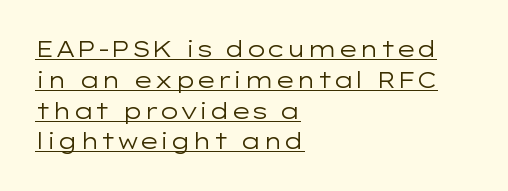
{"italic": "no", "bold": "no", "underline": "yes", "align": "left", "line_spacing": "normal", "line_spacing_ratio": 1.4, "letter_spacing": "normal", "letter_spacing_em": 0.0, "glyph_px": 22}
